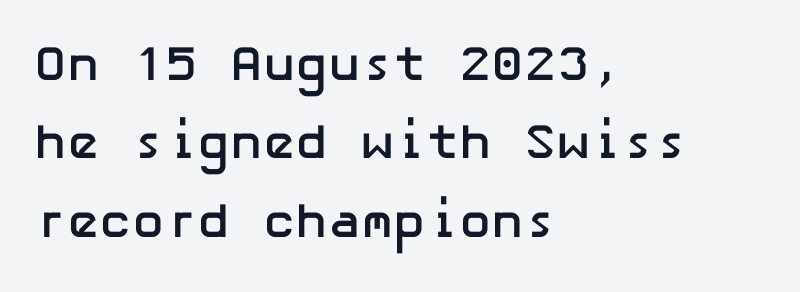
Q: Is the text bold? A: Yes.
Q: Is the text italic (slanted)? A: No, it is upright.
Q: Is the typeface a serif or a sans-serif typeface? A: Sans-serif.
Q: Is the text underlined? A: No.
Q: How is the paragraph aligned? A: Left-aligned.
Q: Is the spacing between letters normal or unusually wide? A: Normal.
Q: Is the spacing between lines tight, normal or loose? A: Normal.
Q: Width (condensed, normal, or wide)? A: Normal.
Q: Stroke contrast? A: Low.
Q: x-height? A: Medium.
